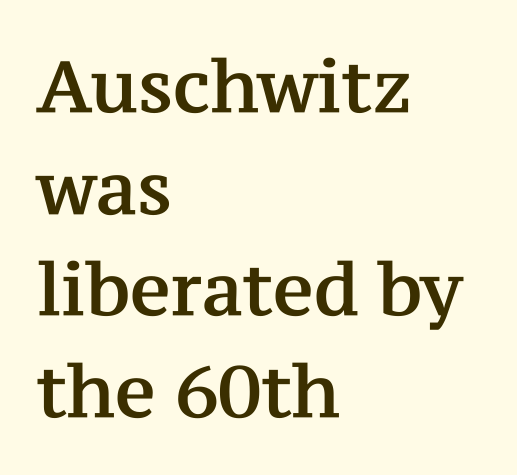
Q: Is the text italic (slanted)? A: No, it is upright.
Q: Is the typeface a serif or a sans-serif typeface? A: Serif.
Q: Is the text underlined? A: No.
Q: How is the paragraph aligned? A: Left-aligned.
Q: Is the spacing between letters normal or unusually wide? A: Normal.
Q: Is the spacing between lines tight, normal or loose? A: Normal.
Q: Width (condensed, normal, or wide)? A: Normal.
Q: Stroke contrast? A: Medium.
Q: x-height? A: Medium.
Q: Monospaced? A: No.
